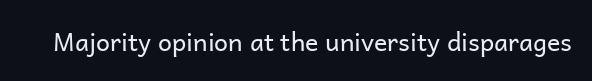
The image shows 25 px text type, upright; set normal letter spacing, not underlined.
